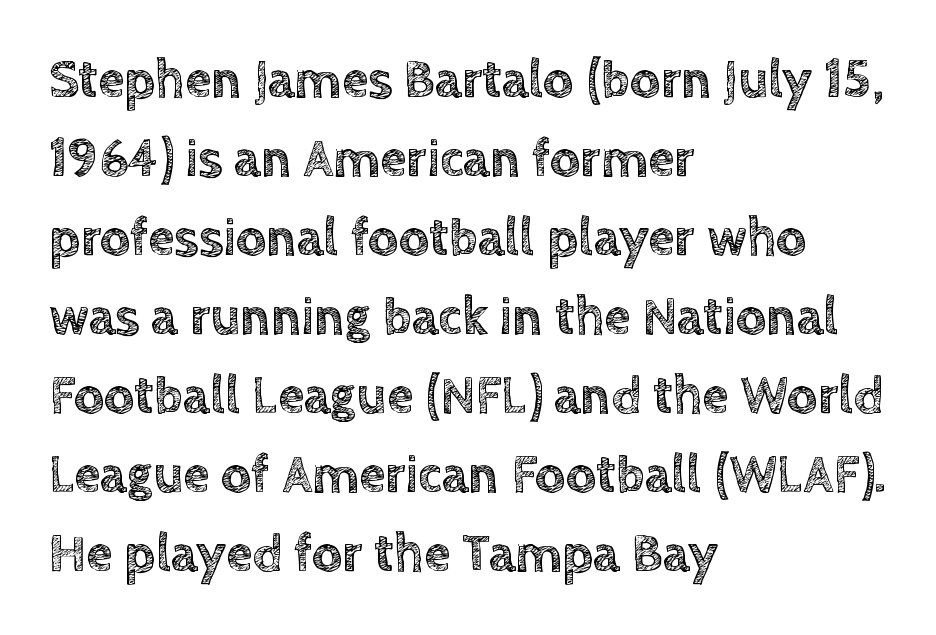
Q: Is the text italic (slanted)? A: No, it is upright.
Q: Is the text underlined? A: No.
Q: How is the paragraph aligned? A: Left-aligned.
Q: Is the spacing between letters normal or unusually wide? A: Normal.
Q: Is the spacing between lines tight, normal or loose? A: Normal.
Q: Width (condensed, normal, or wide)? A: Normal.
Q: x-height? A: Large.
Q: Monospaced? A: No.
